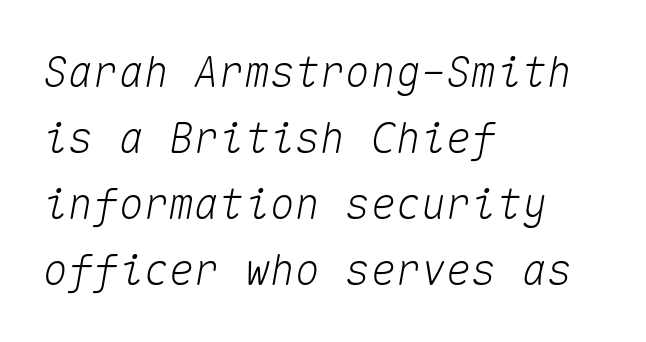
{"italic": "yes", "lean": "right", "slant_degrees": 10, "width": "normal", "stroke_contrast": "medium", "x_height": "medium", "monospaced": "yes", "underline": "no", "align": "left", "line_spacing": "normal", "line_spacing_ratio": 1.57, "letter_spacing": "normal", "letter_spacing_em": 0.0, "glyph_px": 42}
